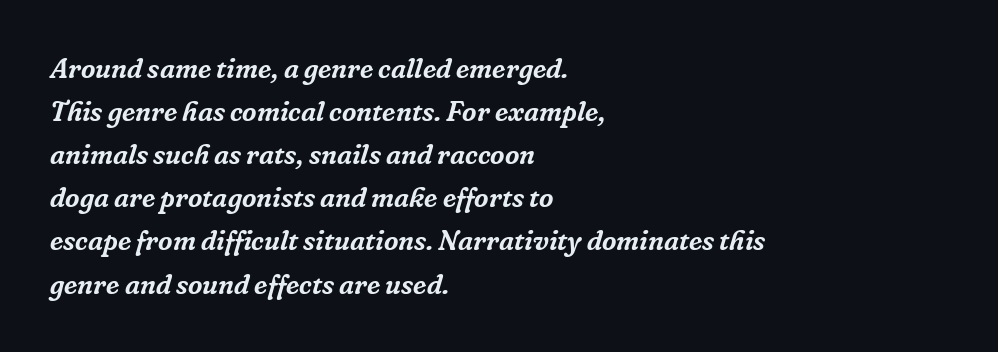
{"serif": "yes", "italic": "yes", "lean": "right", "slant_degrees": 16, "width": "normal", "stroke_contrast": "low", "x_height": "medium", "monospaced": "no", "underline": "no", "align": "left", "line_spacing": "normal", "line_spacing_ratio": 1.54, "letter_spacing": "normal", "letter_spacing_em": 0.0, "glyph_px": 28}
